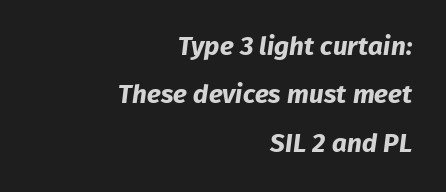
{"bold": "yes", "underline": "no", "align": "right", "line_spacing_ratio": 1.86, "letter_spacing": "normal", "letter_spacing_em": 0.0, "glyph_px": 26}
